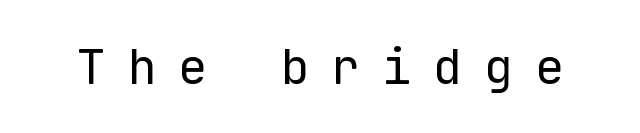
{"serif": "no", "italic": "no", "bold": "no", "weight": "regular", "width": "normal", "stroke_contrast": "low", "x_height": "medium", "monospaced": "yes", "underline": "no", "letter_spacing": "wide", "letter_spacing_em": 0.44, "glyph_px": 49}
